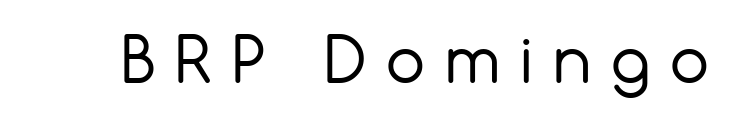
{"serif": "no", "italic": "no", "bold": "no", "weight": "regular", "width": "normal", "stroke_contrast": "low", "x_height": "medium", "monospaced": "no", "underline": "no", "letter_spacing": "wide", "letter_spacing_em": 0.33, "glyph_px": 62}
